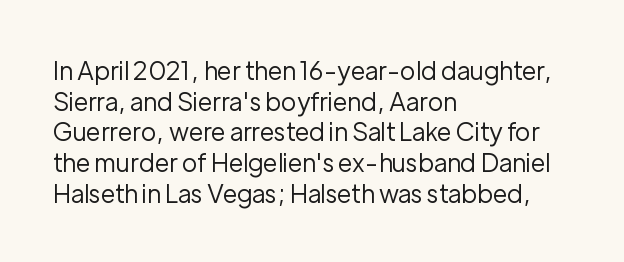
{"italic": "no", "bold": "no", "underline": "no", "align": "left", "line_spacing_ratio": 1.23, "letter_spacing": "normal", "letter_spacing_em": 0.0, "glyph_px": 25}
